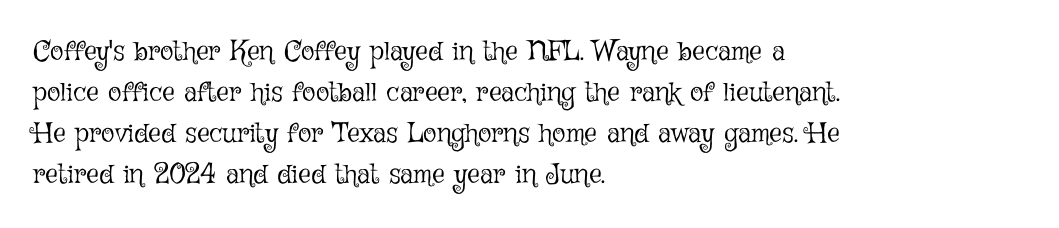
{"italic": "no", "bold": "no", "weight": "light", "width": "normal", "stroke_contrast": "low", "x_height": "medium", "monospaced": "no", "underline": "no", "align": "left", "line_spacing": "normal", "line_spacing_ratio": 1.47, "letter_spacing": "normal", "letter_spacing_em": 0.0, "glyph_px": 28}
